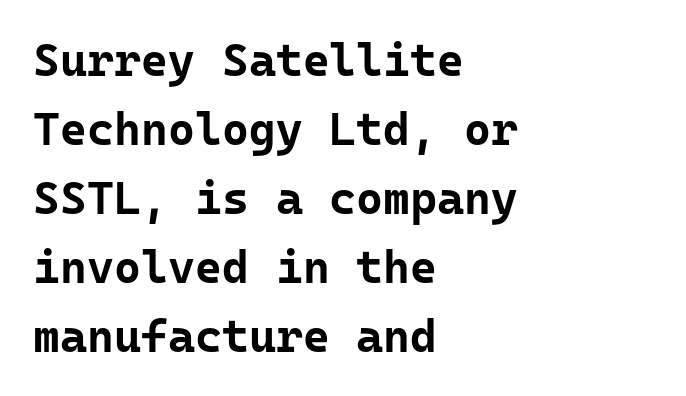
{"serif": "no", "italic": "no", "bold": "yes", "weight": "bold", "width": "normal", "stroke_contrast": "low", "x_height": "medium", "monospaced": "yes", "underline": "no", "align": "left", "line_spacing": "normal", "line_spacing_ratio": 1.5, "letter_spacing": "normal", "letter_spacing_em": 0.0, "glyph_px": 46}
